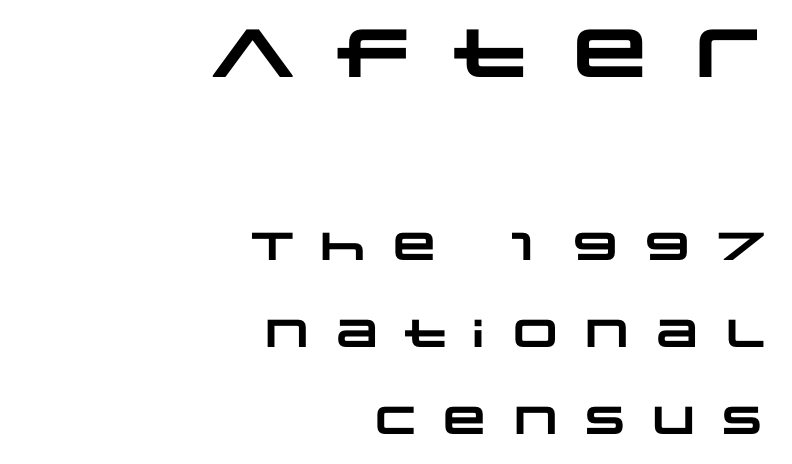
Q: Is the text bold? A: Yes.
Q: Is the typeface a serif or a sans-serif typeface? A: Sans-serif.
Q: Is the text underlined? A: No.
Q: How is the paragraph aligned? A: Right-aligned.
Q: Is the spacing between letters normal or unusually wide? A: Unusually wide.
Q: Is the spacing between lines tight, normal or loose? A: Loose.
Q: Which block of text is set in a larger size, the first (top) or the second (bottom)? A: The first (top) one.
Q: Width (condensed, normal, or wide)? A: Wide.
Q: Stroke contrast? A: Low.
Q: x-height? A: Large.
Q: Monospaced? A: No.
